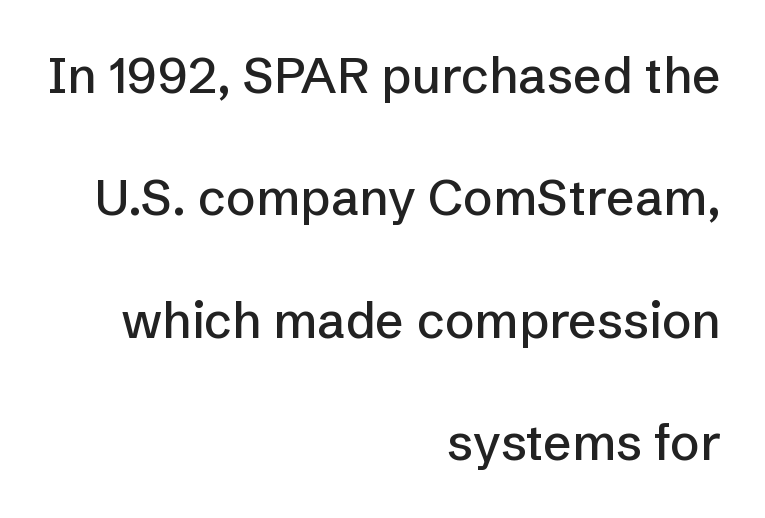
Q: Is the text italic (slanted)? A: No, it is upright.
Q: Is the typeface a serif or a sans-serif typeface? A: Sans-serif.
Q: Is the text underlined? A: No.
Q: How is the paragraph aligned? A: Right-aligned.
Q: Is the spacing between letters normal or unusually wide? A: Normal.
Q: Is the spacing between lines tight, normal or loose? A: Loose.
Q: Width (condensed, normal, or wide)? A: Normal.
Q: Stroke contrast? A: Low.
Q: x-height? A: Medium.
Q: Monospaced? A: No.
